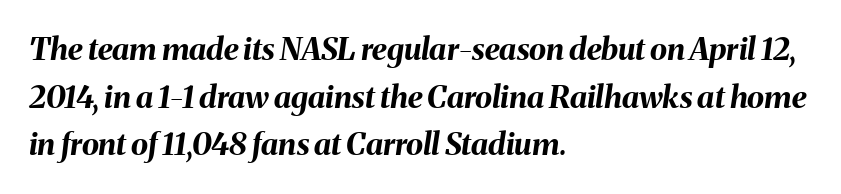
{"italic": "yes", "lean": "right", "slant_degrees": 8, "bold": "yes", "weight": "bold", "width": "normal", "stroke_contrast": "medium", "x_height": "medium", "monospaced": "no", "underline": "no", "align": "left", "line_spacing": "normal", "line_spacing_ratio": 1.54, "letter_spacing": "normal", "letter_spacing_em": 0.0, "glyph_px": 31}
